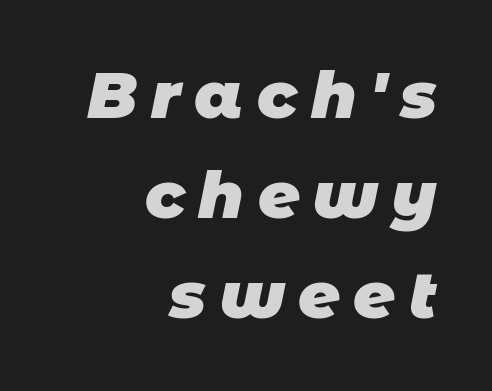
In terms of leading, this rendering sits right in the middle. The typesetter chose a ragged-left arrangement here. Every letter is thick-stroked: bold, no question. Has an underline been added? It has not. You can tell from the bare stems that sans-serif type was used. This rendering widens character spacing well past its baseline value.
